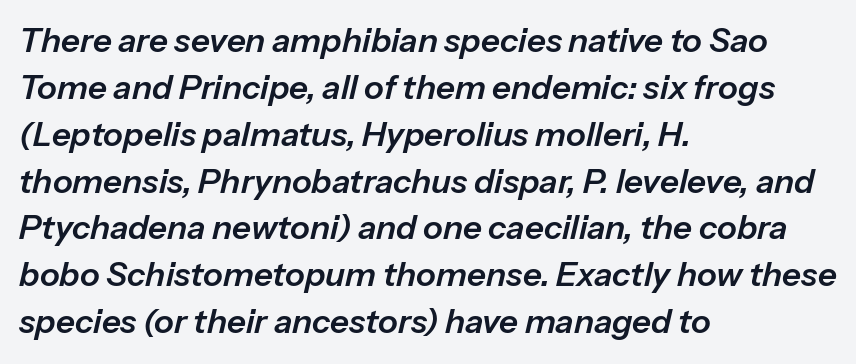
{"italic": "yes", "lean": "right", "slant_degrees": 13, "width": "normal", "stroke_contrast": "low", "x_height": "medium", "monospaced": "no", "underline": "no", "align": "left", "line_spacing": "normal", "line_spacing_ratio": 1.42, "letter_spacing": "normal", "letter_spacing_em": 0.0, "glyph_px": 33}
